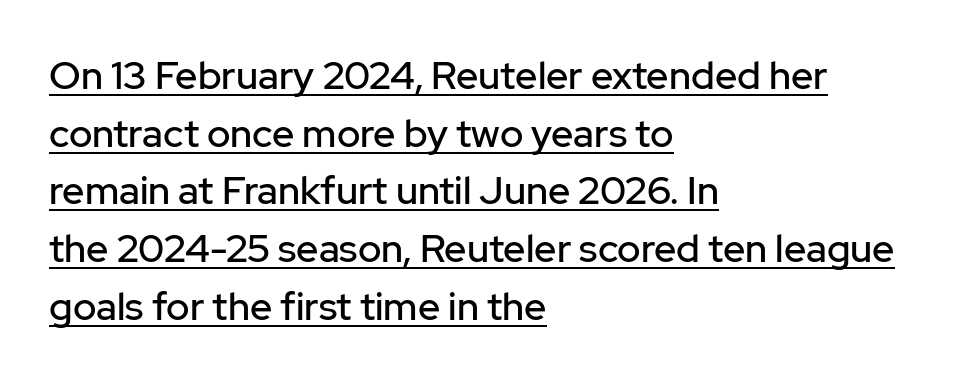
Notice how the stems are strictly vertical — no italics here. Typographically, this falls in the sans-serif category. Looks like regular typesetting: each glyph gets only the width it needs. Students, note that the glyphs here touch the page at normal intervals. Students, observe the line beneath the letters — that is underlining. This sample is left-justified, so line endings fall wherever the words run out.
